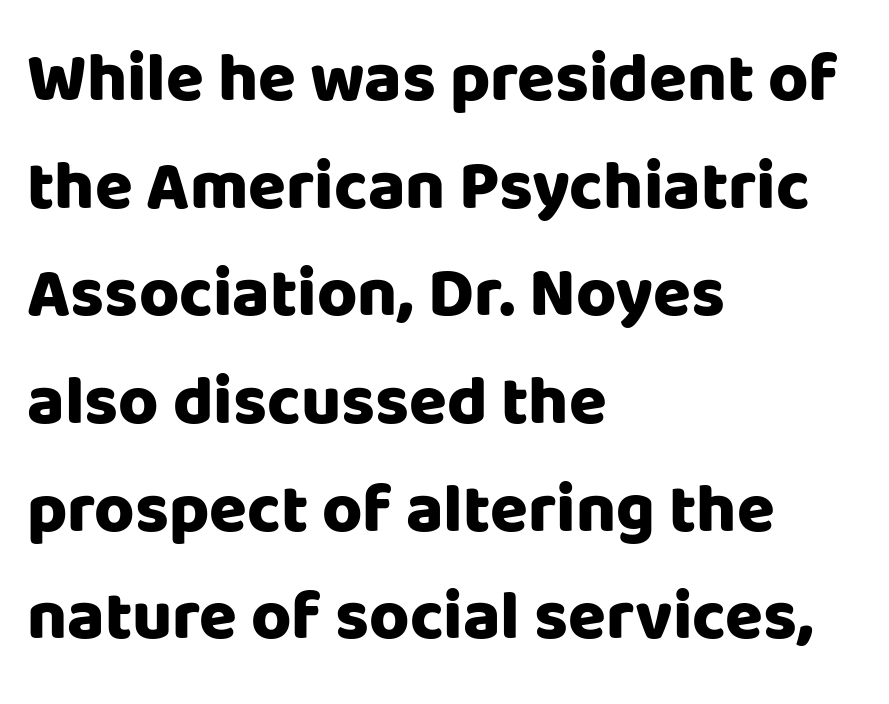
Q: Is the text bold? A: Yes.
Q: Is the text italic (slanted)? A: No, it is upright.
Q: Is the typeface a serif or a sans-serif typeface? A: Sans-serif.
Q: Is the text underlined? A: No.
Q: How is the paragraph aligned? A: Left-aligned.
Q: Is the spacing between letters normal or unusually wide? A: Normal.
Q: Is the spacing between lines tight, normal or loose? A: Normal.
Q: Width (condensed, normal, or wide)? A: Normal.
Q: Stroke contrast? A: Low.
Q: x-height? A: Large.
Q: Monospaced? A: No.
